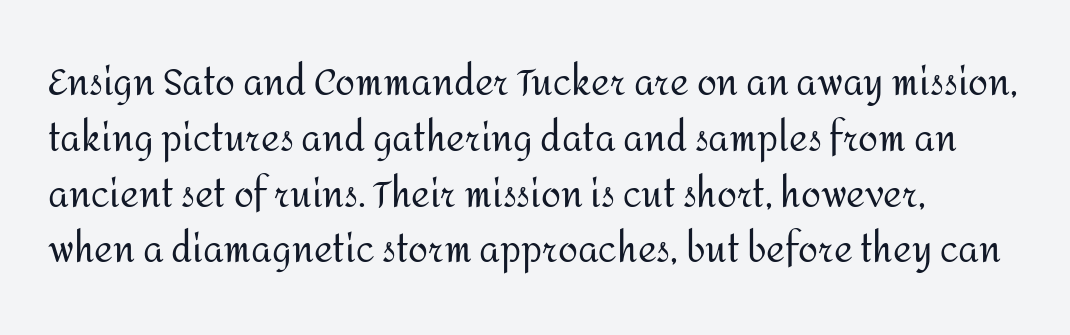
{"serif": "no", "italic": "no", "bold": "no", "weight": "regular", "width": "normal", "stroke_contrast": "medium", "x_height": "medium", "monospaced": "no", "underline": "no", "line_spacing": "normal", "line_spacing_ratio": 1.55, "letter_spacing": "normal", "letter_spacing_em": 0.0, "glyph_px": 36}
